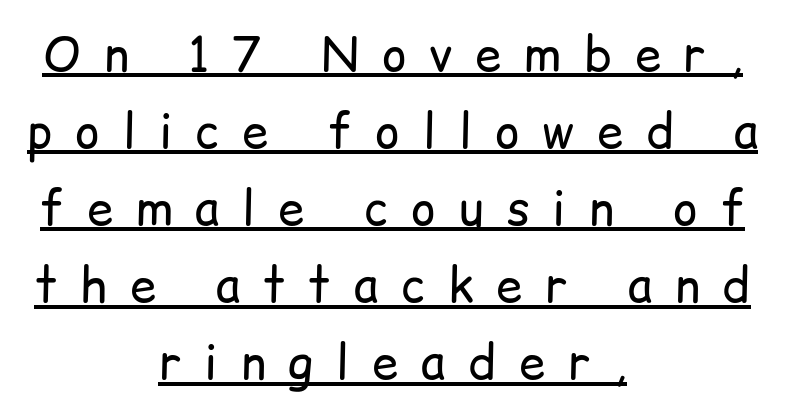
Q: Is the text bold? A: No.
Q: Is the text italic (slanted)? A: No, it is upright.
Q: Is the typeface a serif or a sans-serif typeface? A: Sans-serif.
Q: Is the text underlined? A: Yes.
Q: How is the paragraph aligned? A: Centered.
Q: Is the spacing between letters normal or unusually wide? A: Unusually wide.
Q: Is the spacing between lines tight, normal or loose? A: Normal.
Q: Width (condensed, normal, or wide)? A: Normal.
Q: Stroke contrast? A: Low.
Q: x-height? A: Medium.
Q: Monospaced? A: No.
